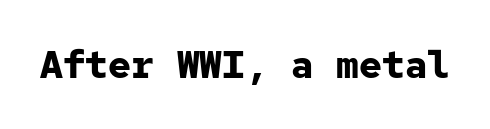
The image shows 38 px bold sans-serif type, upright, monospaced; set normal letter spacing, not underlined; low stroke contrast and a medium x-height.
